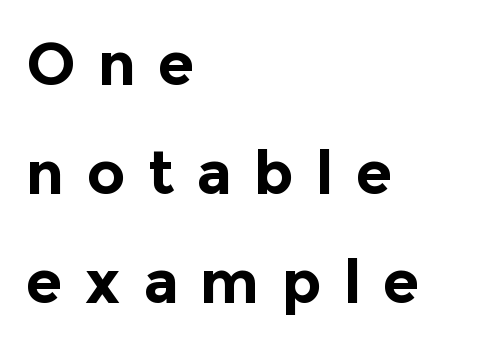
Q: Is the text bold? A: Yes.
Q: Is the text italic (slanted)? A: No, it is upright.
Q: Is the typeface a serif or a sans-serif typeface? A: Sans-serif.
Q: Is the text underlined? A: No.
Q: How is the paragraph aligned? A: Left-aligned.
Q: Is the spacing between letters normal or unusually wide? A: Unusually wide.
Q: Width (condensed, normal, or wide)? A: Normal.
Q: x-height? A: Medium.
Q: Monospaced? A: No.
